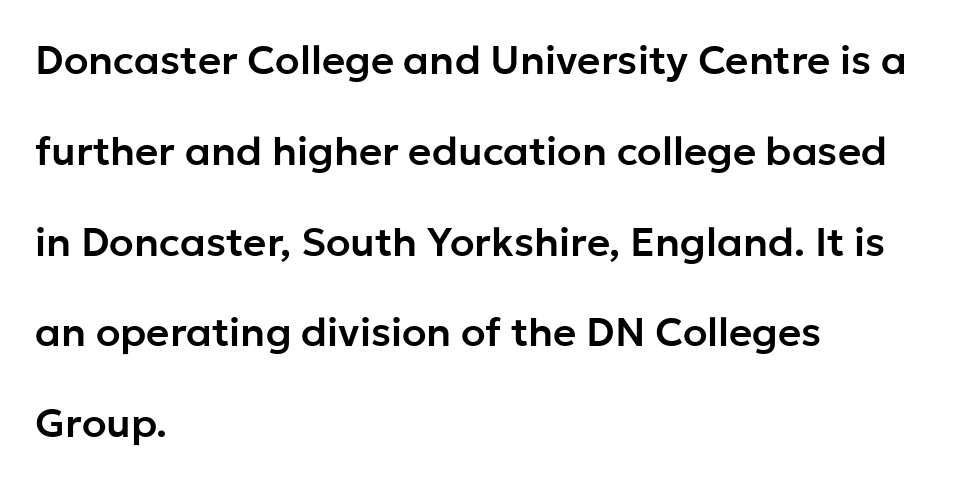
{"serif": "no", "italic": "no", "width": "normal", "stroke_contrast": "low", "x_height": "medium", "monospaced": "no", "underline": "no", "align": "left", "line_spacing": "loose", "line_spacing_ratio": 2.27, "letter_spacing": "normal", "letter_spacing_em": 0.0, "glyph_px": 40}
